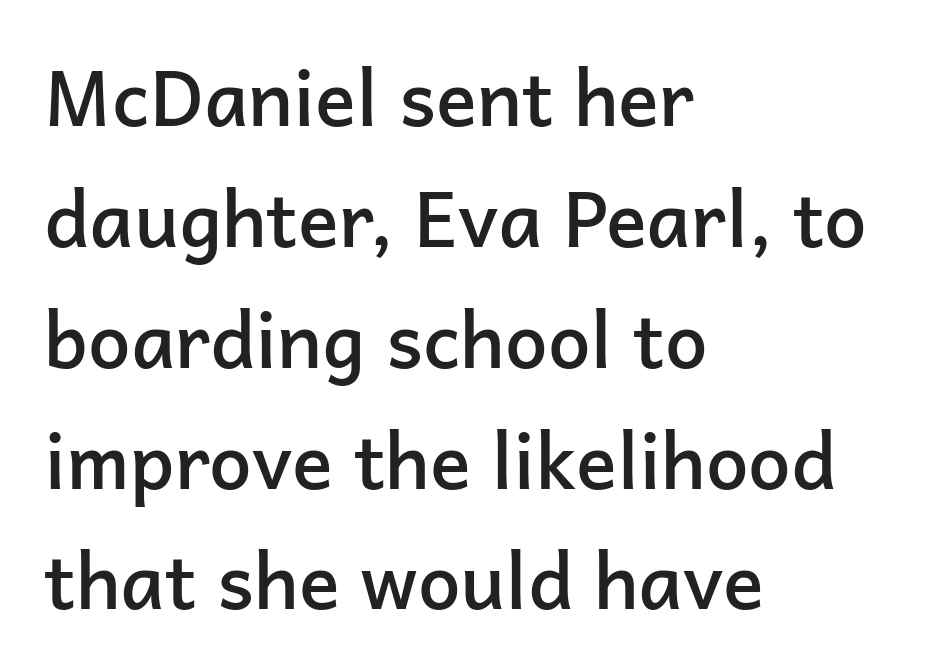
{"serif": "no", "italic": "no", "bold": "semi", "weight": "semibold", "width": "normal", "stroke_contrast": "low", "x_height": "medium", "monospaced": "no", "underline": "no", "align": "left", "line_spacing": "normal", "line_spacing_ratio": 1.59, "letter_spacing": "normal", "letter_spacing_em": 0.0, "glyph_px": 76}
